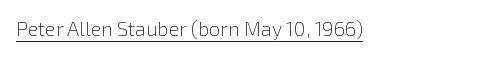
The image shows 20 px text type, upright; set normal letter spacing, underlined.
